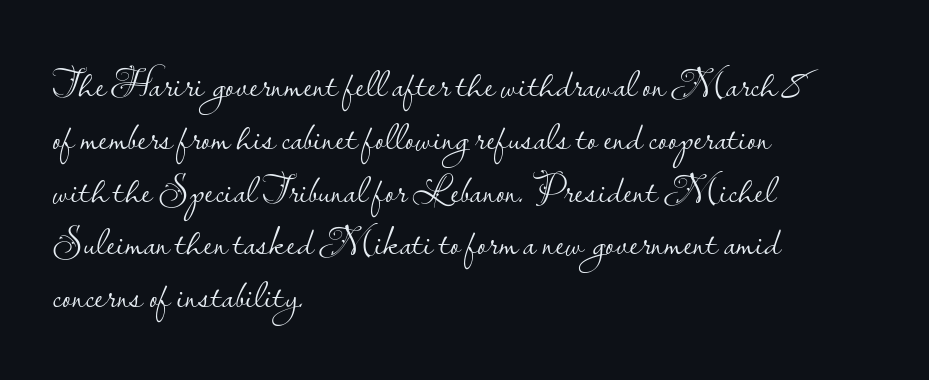
{"serif": "no", "bold": "no", "weight": "light", "width": "normal", "stroke_contrast": "low", "x_height": "small", "monospaced": "no", "underline": "no", "align": "left", "line_spacing": "normal", "line_spacing_ratio": 1.32, "letter_spacing": "normal", "letter_spacing_em": 0.0, "glyph_px": 40}
